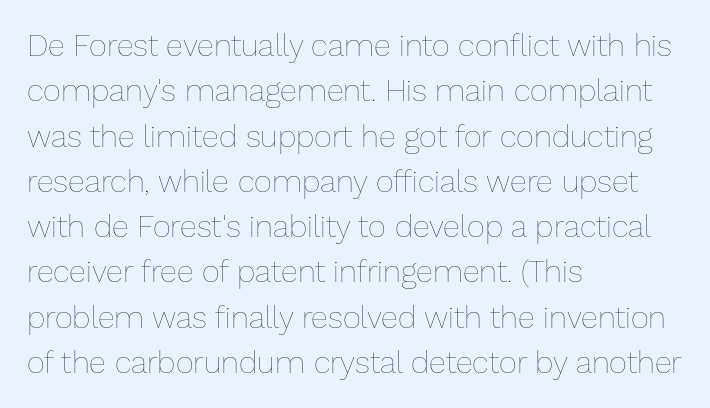
Q: Is the text bold? A: No.
Q: Is the text italic (slanted)? A: No, it is upright.
Q: Is the text underlined? A: No.
Q: How is the paragraph aligned? A: Left-aligned.
Q: Is the spacing between letters normal or unusually wide? A: Normal.
Q: Is the spacing between lines tight, normal or loose? A: Normal.
Q: Width (condensed, normal, or wide)? A: Normal.
Q: Stroke contrast? A: Low.
Q: x-height? A: Medium.
Q: Monospaced? A: No.
